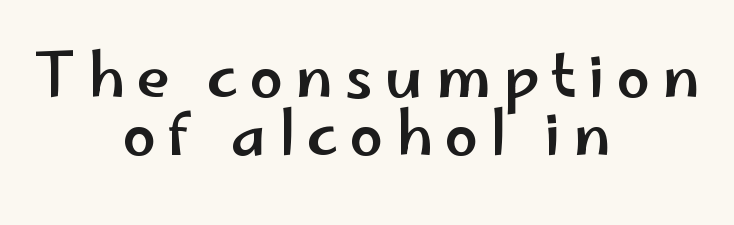
{"serif": "no", "italic": "no", "width": "wide", "stroke_contrast": "low", "x_height": "small", "monospaced": "no", "underline": "no", "align": "center", "line_spacing": "tight", "line_spacing_ratio": 0.96, "letter_spacing": "wide", "letter_spacing_em": 0.2, "glyph_px": 60}
